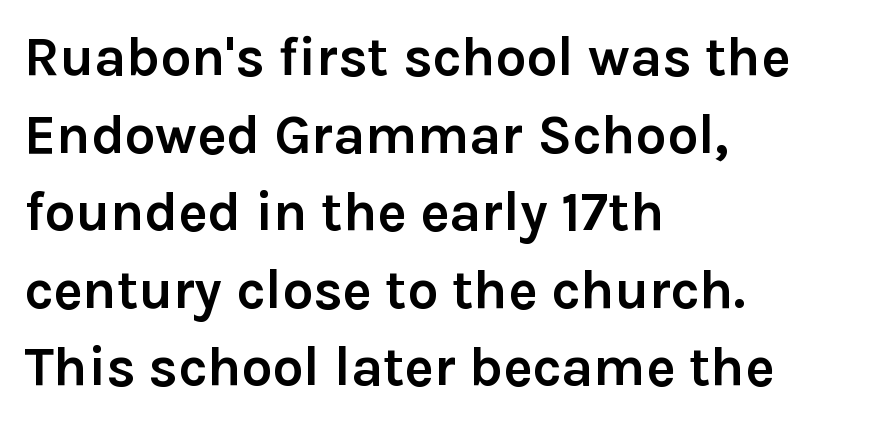
Q: Is the text bold? A: Yes.
Q: Is the text italic (slanted)? A: No, it is upright.
Q: Is the typeface a serif or a sans-serif typeface? A: Sans-serif.
Q: Is the text underlined? A: No.
Q: How is the paragraph aligned? A: Left-aligned.
Q: Is the spacing between letters normal or unusually wide? A: Normal.
Q: Is the spacing between lines tight, normal or loose? A: Normal.
Q: Width (condensed, normal, or wide)? A: Normal.
Q: Stroke contrast? A: Low.
Q: x-height? A: Medium.
Q: Monospaced? A: No.
